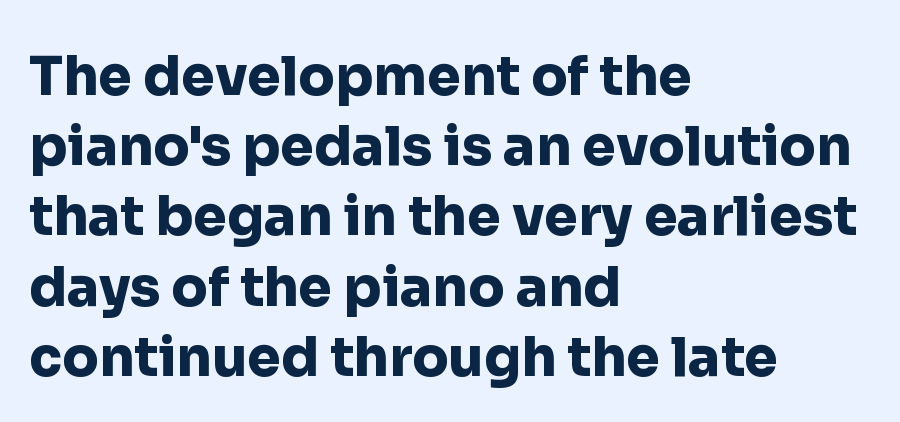
{"serif": "no", "italic": "no", "bold": "yes", "weight": "heavy", "width": "normal", "stroke_contrast": "low", "x_height": "medium", "monospaced": "no", "underline": "no", "align": "left", "line_spacing": "normal", "line_spacing_ratio": 1.3, "letter_spacing": "normal", "letter_spacing_em": 0.0, "glyph_px": 54}
